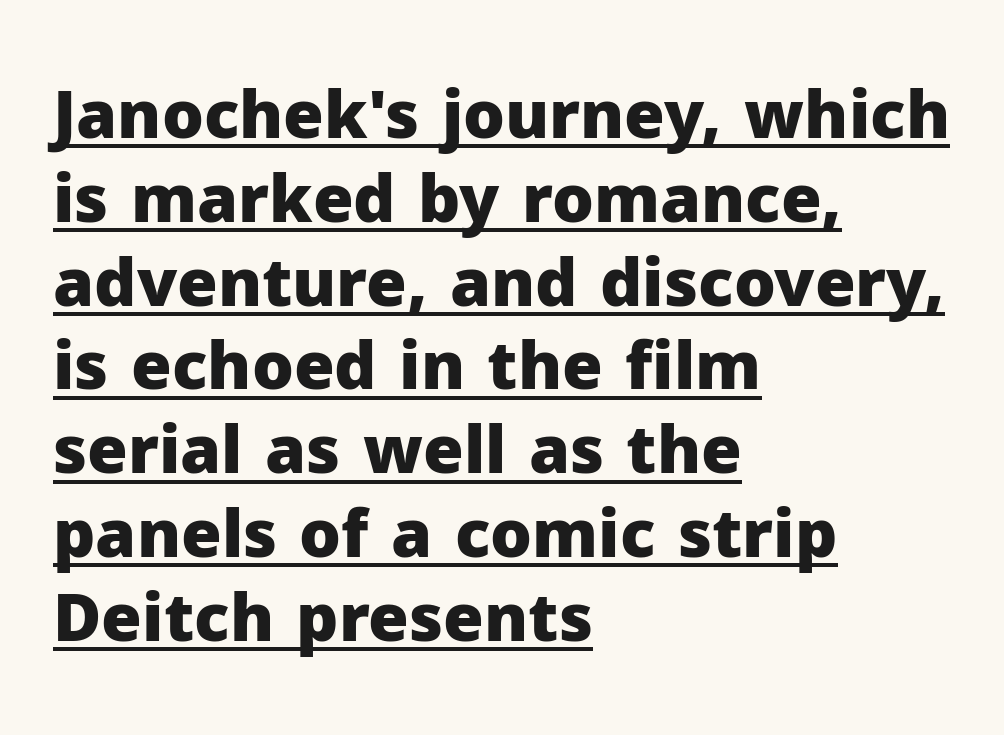
A typesetter would call this proportional, since set widths differ per character. Left-aligned paragraph, ragged on the right. Between one letter and the next there's only the usual sliver of space. Look at the bottom of the vertical strokes: they stop flat, with no serifs.
